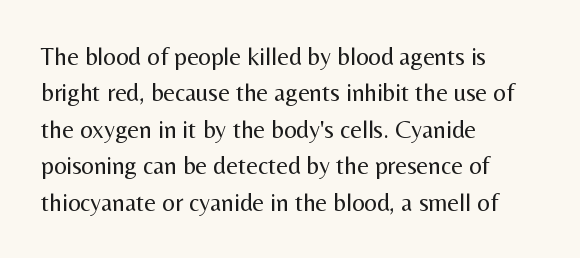
Q: Is the text bold? A: No.
Q: Is the text italic (slanted)? A: No, it is upright.
Q: Is the text underlined? A: No.
Q: How is the paragraph aligned? A: Left-aligned.
Q: Is the spacing between letters normal or unusually wide? A: Normal.
Q: Is the spacing between lines tight, normal or loose? A: Normal.
